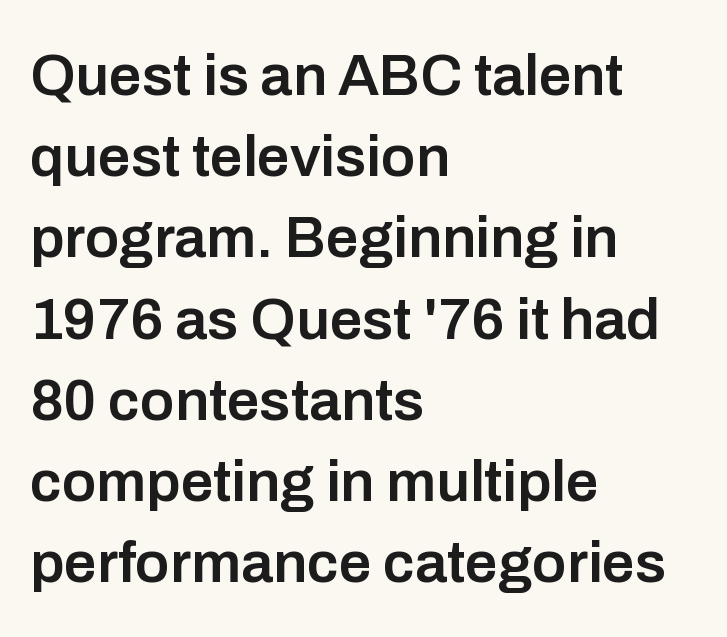
Q: Is the text bold? A: Semi-bold.
Q: Is the text italic (slanted)? A: No, it is upright.
Q: Is the typeface a serif or a sans-serif typeface? A: Sans-serif.
Q: Is the text underlined? A: No.
Q: How is the paragraph aligned? A: Left-aligned.
Q: Is the spacing between letters normal or unusually wide? A: Normal.
Q: Is the spacing between lines tight, normal or loose? A: Normal.
Q: Width (condensed, normal, or wide)? A: Normal.
Q: Stroke contrast? A: Low.
Q: x-height? A: Medium.
Q: Monospaced? A: No.
